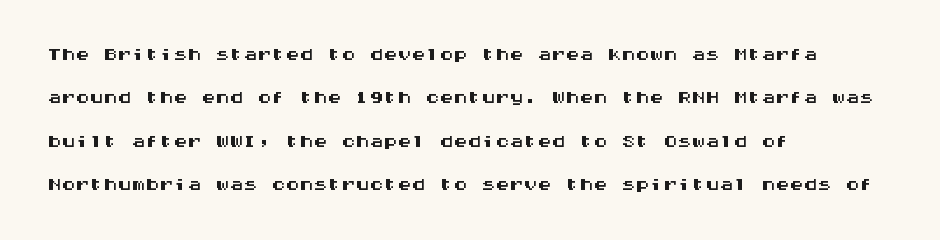
{"serif": "no", "italic": "no", "width": "wide", "stroke_contrast": "medium", "x_height": "large", "monospaced": "yes", "underline": "no", "align": "left", "line_spacing": "normal", "line_spacing_ratio": 1.55, "letter_spacing": "normal", "letter_spacing_em": 0.0, "glyph_px": 28}
